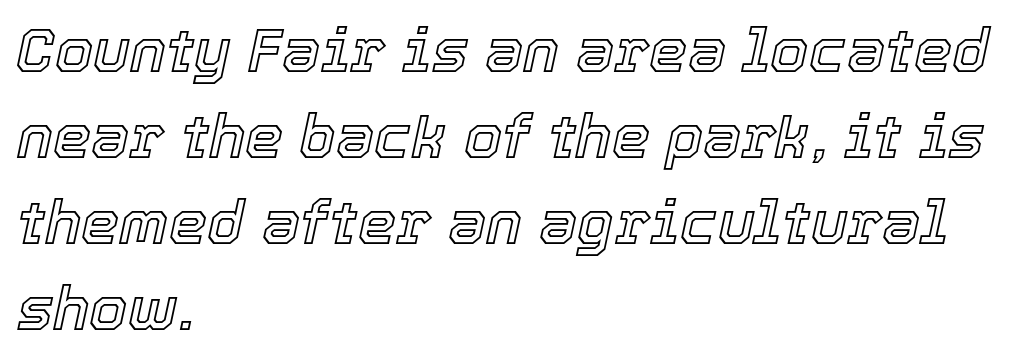
Every character sits at an angle, as italics do. The letters sit at their default tracking, neither squeezed nor spread. Evenly set lines give the paragraph a standard silhouette. The letters advance in unequal steps, a hallmark of proportional type.
